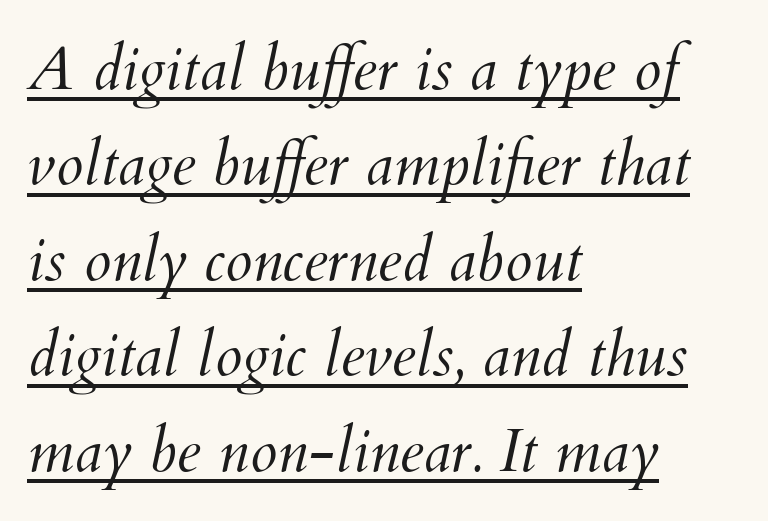
Ink coverage per letter is moderate at most. What decoration does the sample have? An underline. Short and long lines alike share a common starting point at left. The type is set solid horizontally, with unmodified tracking. Leading: standard. Think of a printed novel: that variable character pitch is what you see here.
